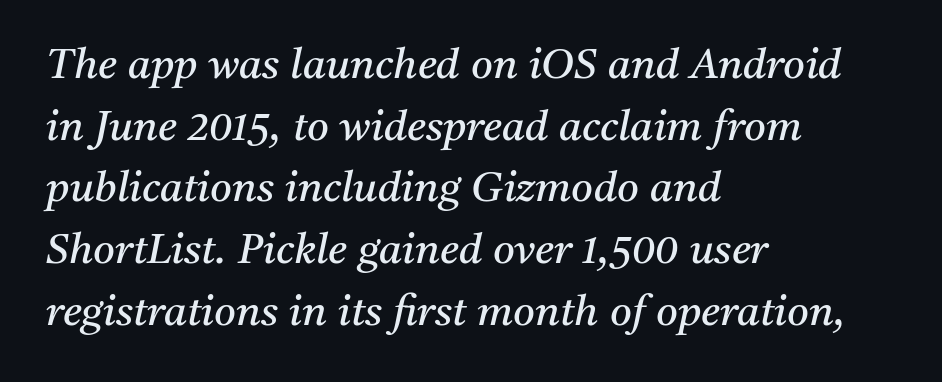
{"serif": "yes", "italic": "yes", "lean": "right", "slant_degrees": 11, "bold": "no", "weight": "regular", "width": "normal", "stroke_contrast": "medium", "x_height": "medium", "monospaced": "no", "underline": "no", "align": "left", "line_spacing": "normal", "line_spacing_ratio": 1.47, "letter_spacing": "normal", "letter_spacing_em": 0.0, "glyph_px": 42}
